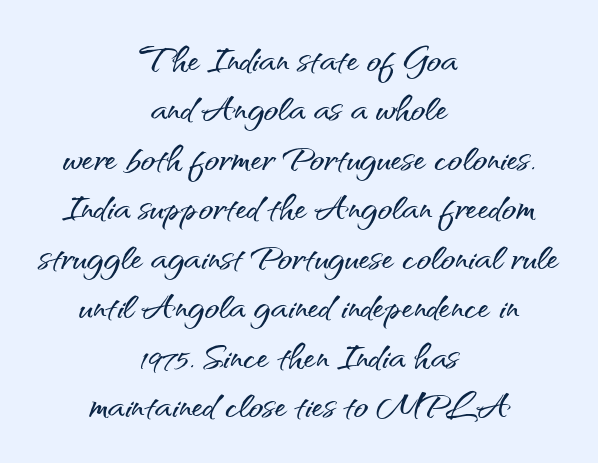
{"serif": "no", "width": "normal", "stroke_contrast": "medium", "x_height": "small", "monospaced": "no", "underline": "no", "align": "center", "line_spacing": "tight", "line_spacing_ratio": 1.03, "letter_spacing": "normal", "letter_spacing_em": 0.0, "glyph_px": 48}
